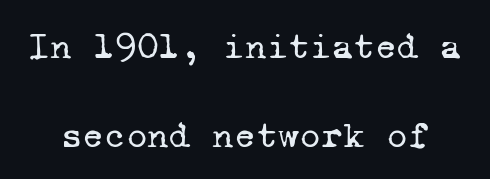
Q: Is the text bold? A: No.
Q: Is the typeface a serif or a sans-serif typeface? A: Serif.
Q: Is the text underlined? A: No.
Q: Is the spacing between letters normal or unusually wide? A: Normal.
Q: Is the spacing between lines tight, normal or loose? A: Loose.
Q: Width (condensed, normal, or wide)? A: Normal.
Q: Stroke contrast? A: Low.
Q: x-height? A: Medium.
Q: Monospaced? A: Yes.
